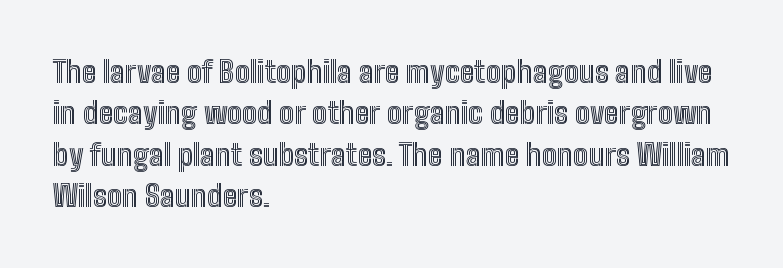
The image shows 30 px condensed type, upright; set left-aligned, normal line spacing (1.38x), normal letter spacing, not underlined; a medium x-height.
